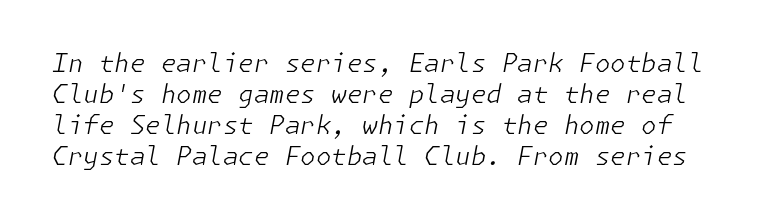
{"italic": "yes", "lean": "right", "slant_degrees": 11, "bold": "no", "underline": "no", "line_spacing_ratio": 1.24, "letter_spacing": "normal", "letter_spacing_em": 0.0, "glyph_px": 25}
